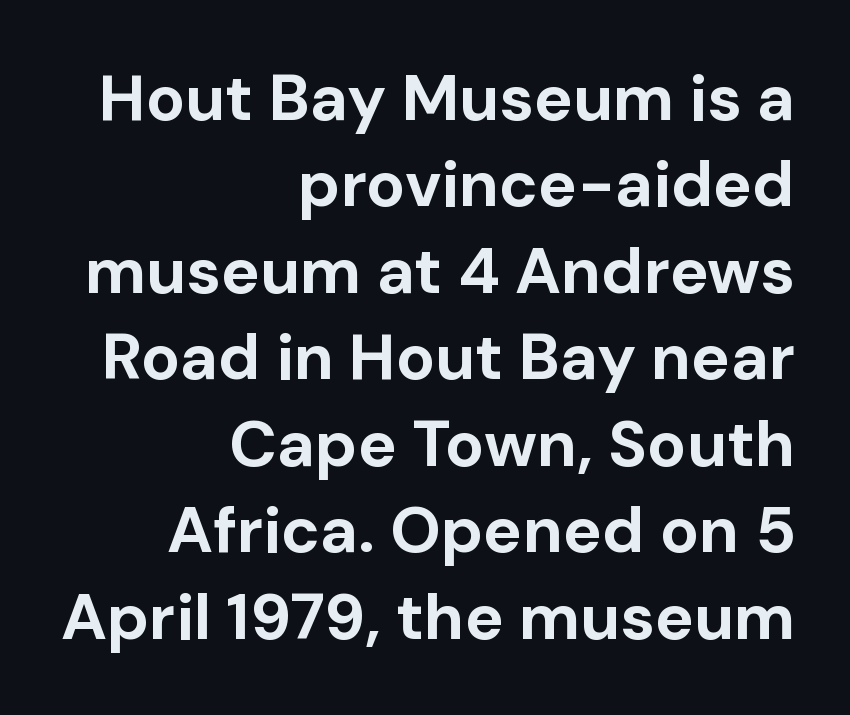
Each row of text sits above clean, open space. Is the letter spacing exaggerated? No — it looks like the ordinary default. One-word summary of the alignment: right. Letterform terminals end flat and unadorned throughout the passage. Students, this is bold: see how much ink each stroke carries. Posture: upright roman.
